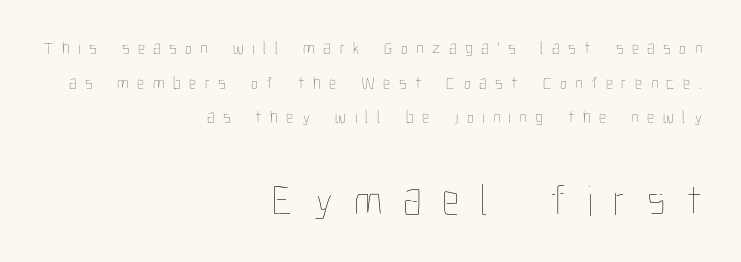
{"italic": "no", "bold": "no", "weight": "thin", "width": "condensed", "stroke_contrast": "low", "x_height": "medium", "monospaced": "no", "underline": "no", "align": "right", "line_spacing": "loose", "line_spacing_ratio": 1.92, "letter_spacing": "wide", "letter_spacing_em": 0.47, "larger_block": "second", "size_ratio": 2.44, "glyph_px": 44}
